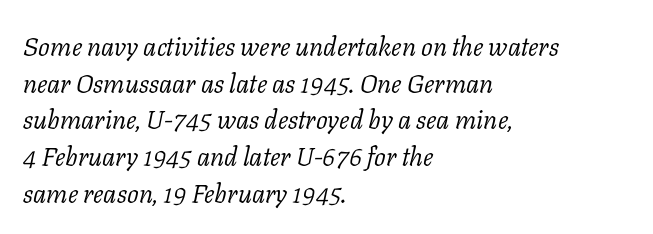
The image shows 26 px text type, italic (leaning right); set left-aligned, normal line spacing (1.41x), normal letter spacing, not underlined.
